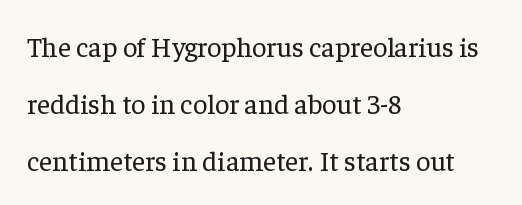
The image shows 28 px regular-weight serif type, upright; set left-aligned, loose line spacing (2.03x), normal letter spacing, not underlined; low stroke contrast and a medium x-height.
